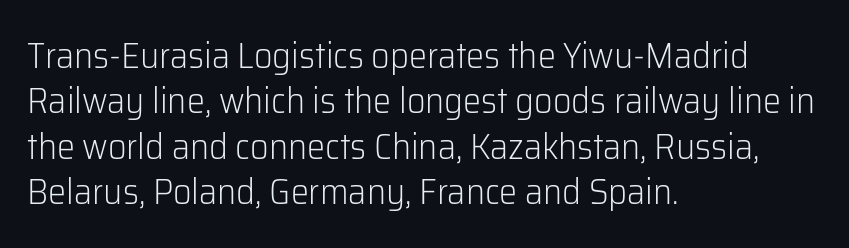
If you drew a ruler down the left edge, every line would touch it. The block of text has a typical density, with ordinary space between rows. Looks like regular typesetting: each glyph gets only the width it needs. The weight would be labelled regular, book, light, or lighter still.
